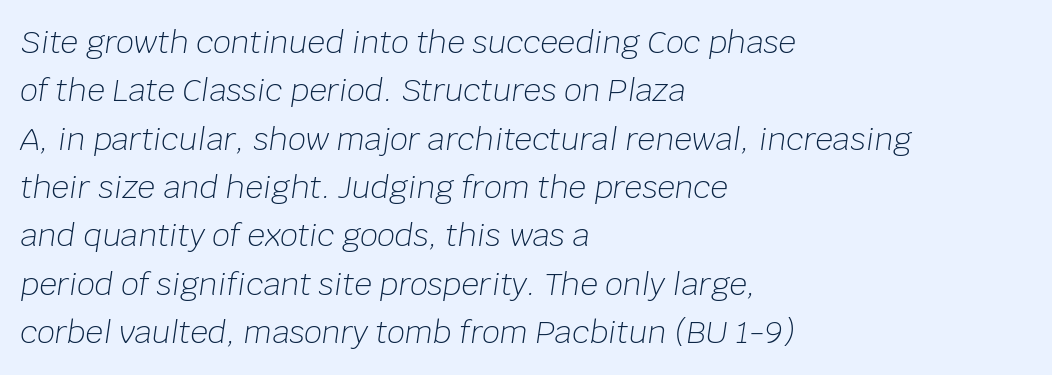
Q: Is the text bold? A: No.
Q: Is the text italic (slanted)? A: Yes, it leans right by about 8 degrees.
Q: Is the text underlined? A: No.
Q: How is the paragraph aligned? A: Left-aligned.
Q: Is the spacing between letters normal or unusually wide? A: Normal.
Q: Is the spacing between lines tight, normal or loose? A: Normal.
Q: Width (condensed, normal, or wide)? A: Normal.
Q: Stroke contrast? A: Low.
Q: x-height? A: Large.
Q: Monospaced? A: No.
